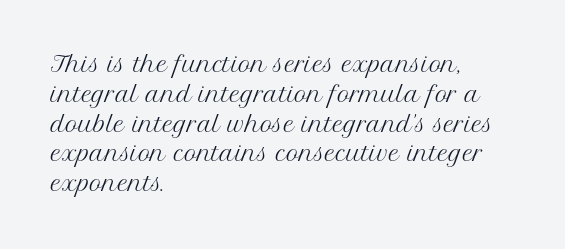
The image shows 21 px text type; set left-aligned, normal line spacing (1.42x), normal letter spacing, not underlined.
